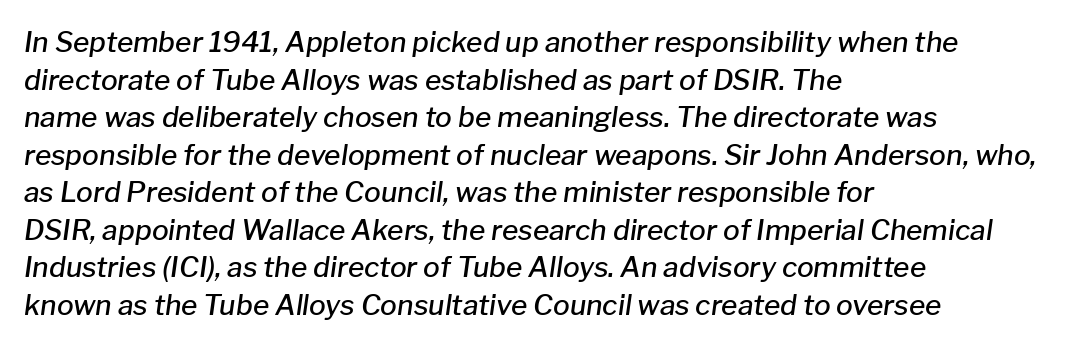
The image shows 28 px semibold type, italic (leaning right); set left-aligned, normal line spacing (1.34x), normal letter spacing, not underlined; low stroke contrast and a medium x-height.
